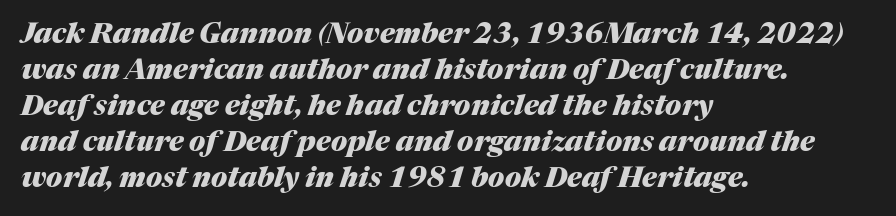
{"italic": "yes", "lean": "right", "slant_degrees": 17, "bold": "yes", "weight": "heavy", "width": "normal", "stroke_contrast": "medium", "x_height": "medium", "monospaced": "no", "underline": "no", "align": "left", "line_spacing": "normal", "line_spacing_ratio": 1.29, "letter_spacing": "normal", "letter_spacing_em": 0.0, "glyph_px": 28}
